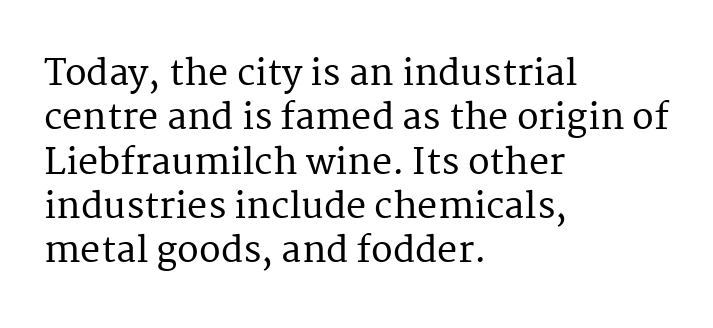
{"serif": "yes", "italic": "no", "width": "normal", "stroke_contrast": "medium", "x_height": "medium", "monospaced": "no", "underline": "no", "align": "left", "line_spacing_ratio": 1.23, "letter_spacing": "normal", "letter_spacing_em": 0.0, "glyph_px": 36}
